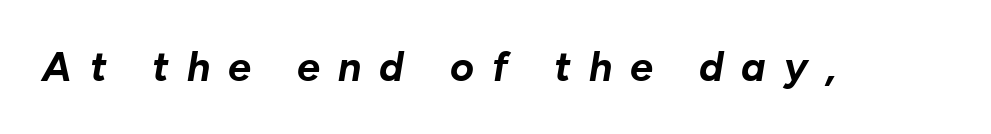
The image shows 41 px bold type, italic (leaning right); set unusually wide letter spacing (+0.44 em), not underlined; low stroke contrast and a medium x-height.
